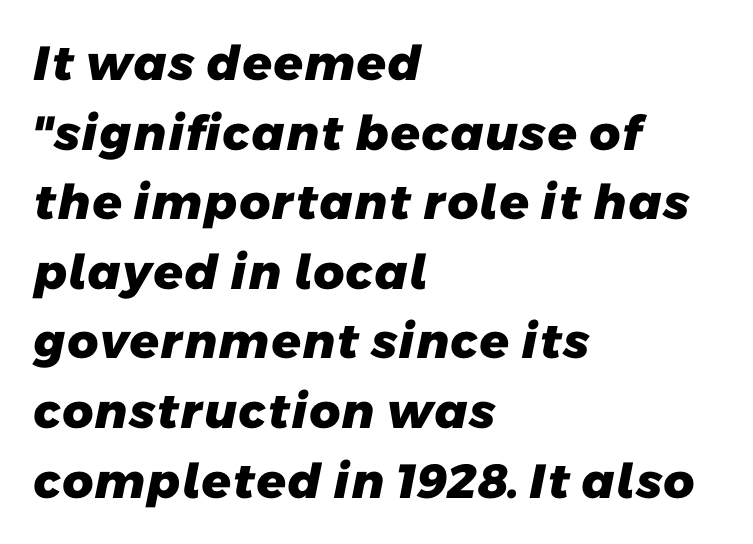
Q: Is the text bold? A: Yes.
Q: Is the typeface a serif or a sans-serif typeface? A: Sans-serif.
Q: Is the text underlined? A: No.
Q: How is the paragraph aligned? A: Left-aligned.
Q: Is the spacing between letters normal or unusually wide? A: Normal.
Q: Is the spacing between lines tight, normal or loose? A: Normal.
Q: Width (condensed, normal, or wide)? A: Normal.
Q: Stroke contrast? A: Low.
Q: x-height? A: Medium.
Q: Monospaced? A: No.
